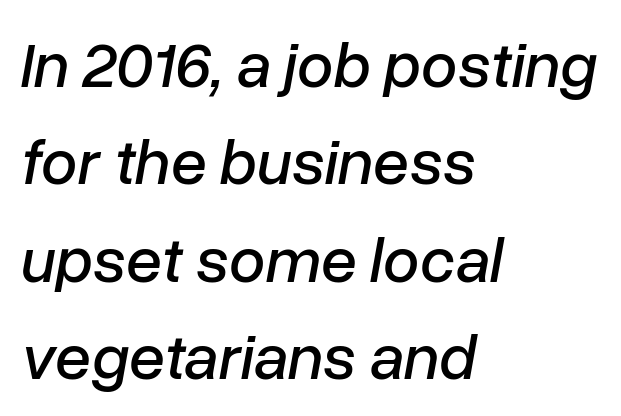
The image shows 65 px text type, italic (leaning right); set left-aligned, normal line spacing (1.5x), normal letter spacing, not underlined; low stroke contrast and a medium x-height.
